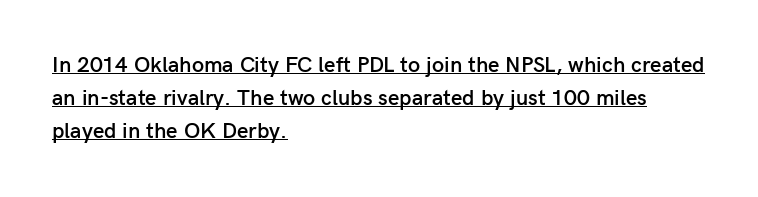
{"italic": "no", "bold": "semi", "underline": "yes", "align": "left", "line_spacing": "normal", "line_spacing_ratio": 1.5, "letter_spacing": "normal", "letter_spacing_em": 0.0, "glyph_px": 22}
